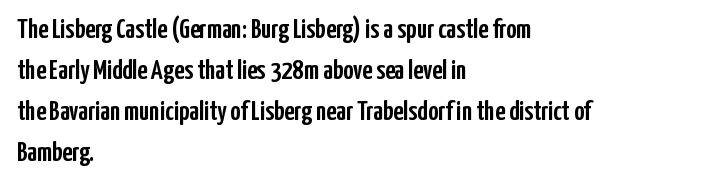
Nope, not italic — everything's standing straight. The letters sit at their default tracking, neither squeezed nor spread. Reading down the column, the eye jumps a familiar distance to each next line. This sample uses a sans-serif face.
